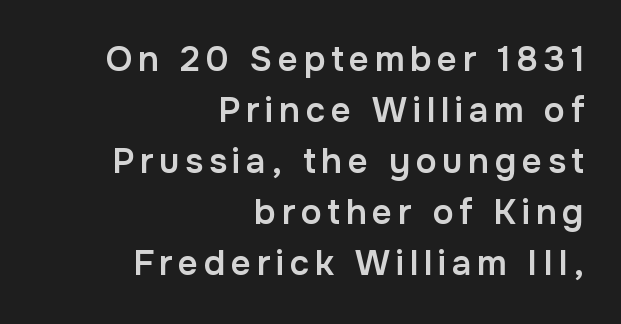
{"serif": "no", "italic": "no", "bold": "semi", "weight": "semibold", "width": "normal", "stroke_contrast": "low", "x_height": "medium", "monospaced": "no", "underline": "no", "align": "right", "line_spacing": "normal", "line_spacing_ratio": 1.46, "glyph_px": 35}
